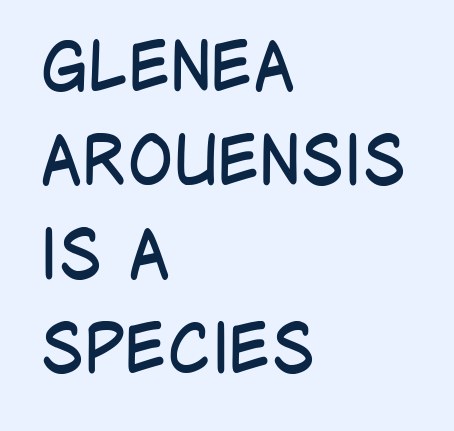
Q: Is the text bold? A: No.
Q: Is the text italic (slanted)? A: No, it is upright.
Q: Is the typeface a serif or a sans-serif typeface? A: Sans-serif.
Q: Is the text underlined? A: No.
Q: How is the paragraph aligned? A: Left-aligned.
Q: Is the spacing between letters normal or unusually wide? A: Normal.
Q: Is the spacing between lines tight, normal or loose? A: Normal.
Q: Width (condensed, normal, or wide)? A: Condensed.
Q: Stroke contrast? A: Low.
Q: x-height? A: Large.
Q: Monospaced? A: No.
